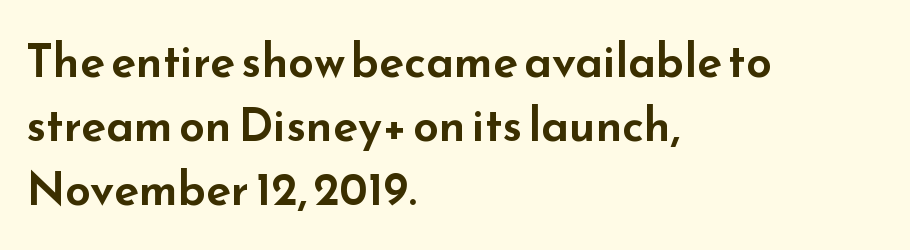
{"serif": "no", "italic": "no", "width": "wide", "stroke_contrast": "low", "x_height": "small", "monospaced": "no", "underline": "no", "align": "left", "line_spacing": "normal", "line_spacing_ratio": 1.39, "letter_spacing": "normal", "letter_spacing_em": 0.0, "glyph_px": 46}
